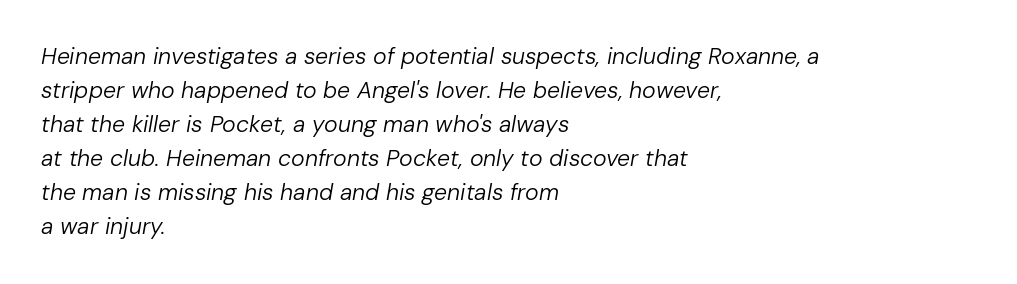
{"italic": "yes", "lean": "right", "slant_degrees": 10, "bold": "no", "underline": "no", "align": "left", "line_spacing": "normal", "line_spacing_ratio": 1.48, "letter_spacing": "normal", "letter_spacing_em": 0.0, "glyph_px": 23}
